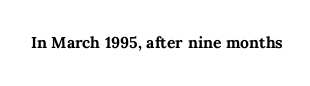
Q: Is the text bold? A: Yes.
Q: Is the text italic (slanted)? A: No, it is upright.
Q: Is the text underlined? A: No.
Q: Is the spacing between letters normal or unusually wide? A: Normal.
